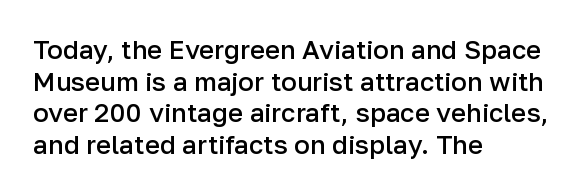
Each row of text sits above clean, open space. Typesetter's note: demi weight, one step under bold. Is the block centered? No — it sits flush against the left margin. Posture: straight, roman, zero tilt. The letterforms sit shoulder to shoulder at normal distance.
